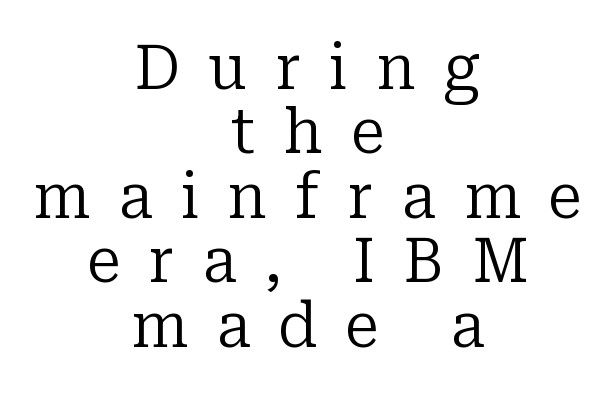
Q: Is the text bold? A: No.
Q: Is the text italic (slanted)? A: No, it is upright.
Q: Is the typeface a serif or a sans-serif typeface? A: Serif.
Q: Is the text underlined? A: No.
Q: How is the paragraph aligned? A: Centered.
Q: Is the spacing between letters normal or unusually wide? A: Unusually wide.
Q: Is the spacing between lines tight, normal or loose? A: Tight.
Q: Width (condensed, normal, or wide)? A: Normal.
Q: Stroke contrast? A: Low.
Q: x-height? A: Medium.
Q: Monospaced? A: No.
